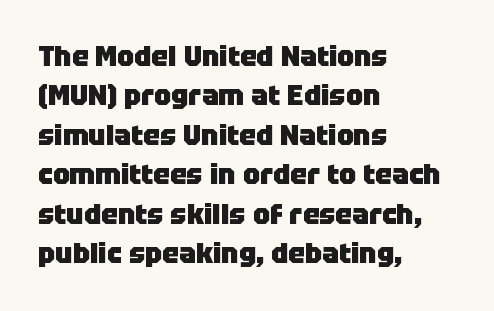
{"serif": "no", "italic": "no", "bold": "yes", "weight": "heavy", "width": "normal", "stroke_contrast": "low", "x_height": "large", "monospaced": "no", "underline": "no", "align": "left", "line_spacing": "normal", "line_spacing_ratio": 1.41, "letter_spacing": "normal", "letter_spacing_em": 0.0, "glyph_px": 28}
